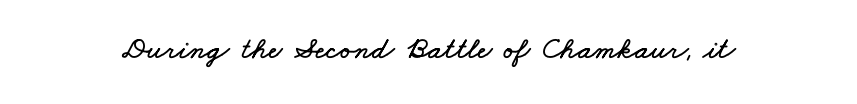
Q: Is the text underlined? A: No.
Q: Is the spacing between letters normal or unusually wide? A: Normal.
Q: Width (condensed, normal, or wide)? A: Wide.
Q: Stroke contrast? A: Low.
Q: x-height? A: Small.
Q: Monospaced? A: No.
